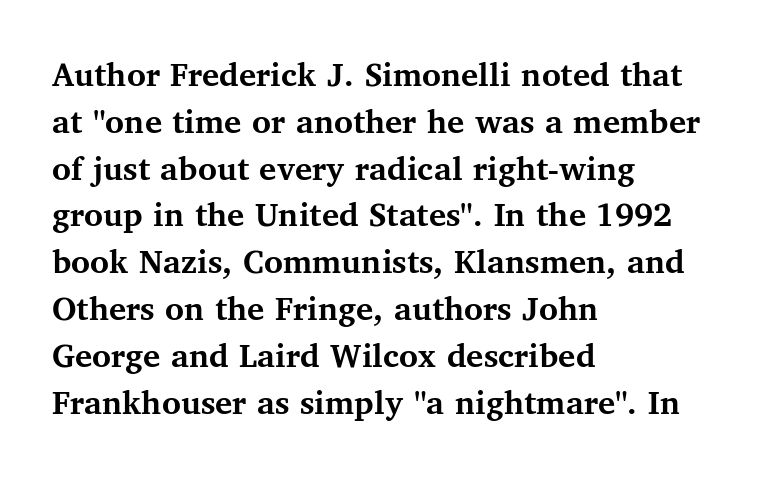
Q: Is the text bold? A: Yes.
Q: Is the text italic (slanted)? A: No, it is upright.
Q: Is the typeface a serif or a sans-serif typeface? A: Serif.
Q: Is the text underlined? A: No.
Q: How is the paragraph aligned? A: Left-aligned.
Q: Is the spacing between letters normal or unusually wide? A: Normal.
Q: Is the spacing between lines tight, normal or loose? A: Normal.
Q: Width (condensed, normal, or wide)? A: Normal.
Q: Stroke contrast? A: Medium.
Q: x-height? A: Medium.
Q: Monospaced? A: No.
